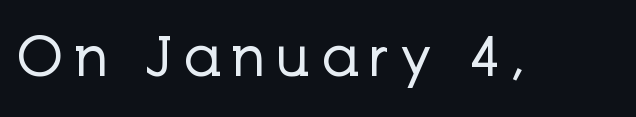
{"serif": "no", "italic": "no", "bold": "no", "weight": "regular", "width": "normal", "stroke_contrast": "low", "x_height": "medium", "monospaced": "no", "underline": "no", "letter_spacing": "wide", "letter_spacing_em": 0.21, "glyph_px": 55}
